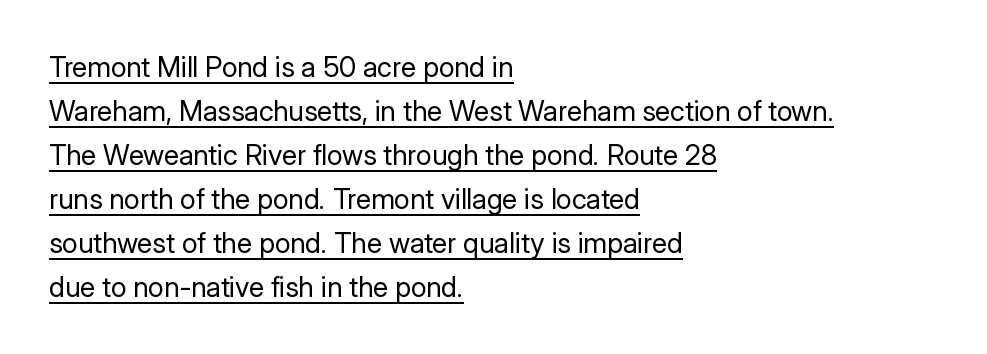
{"serif": "no", "italic": "no", "bold": "no", "weight": "regular", "width": "normal", "stroke_contrast": "low", "x_height": "medium", "monospaced": "no", "underline": "yes", "align": "left", "line_spacing": "normal", "line_spacing_ratio": 1.57, "letter_spacing": "normal", "letter_spacing_em": 0.0, "glyph_px": 28}
